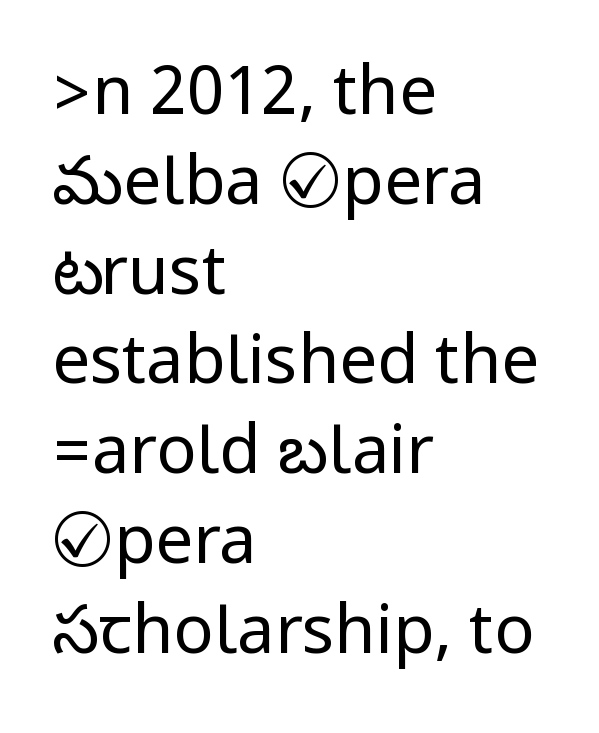
Q: Is the text bold? A: No.
Q: Is the text italic (slanted)? A: No, it is upright.
Q: Is the typeface a serif or a sans-serif typeface? A: Sans-serif.
Q: Is the text underlined? A: No.
Q: How is the paragraph aligned? A: Left-aligned.
Q: Is the spacing between letters normal or unusually wide? A: Normal.
Q: Is the spacing between lines tight, normal or loose? A: Normal.
Q: Width (condensed, normal, or wide)? A: Condensed.
Q: Stroke contrast? A: Low.
